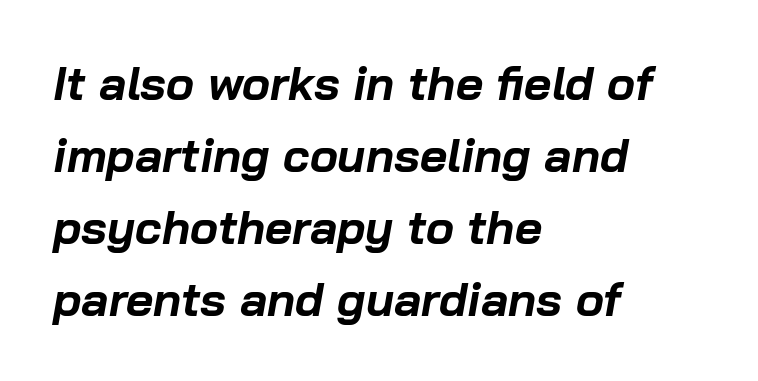
The image shows 47 px bold type, italic (leaning right); set left-aligned, normal line spacing (1.53x), normal letter spacing, not underlined; low stroke contrast and a medium x-height.
